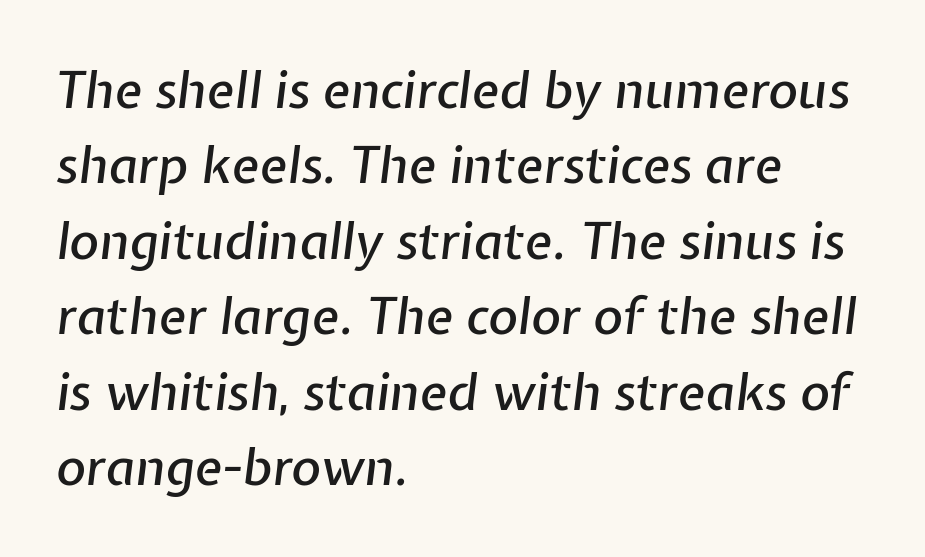
Q: Is the text italic (slanted)? A: Yes, it leans right by about 7 degrees.
Q: Is the text underlined? A: No.
Q: How is the paragraph aligned? A: Left-aligned.
Q: Is the spacing between letters normal or unusually wide? A: Normal.
Q: Is the spacing between lines tight, normal or loose? A: Normal.
Q: Width (condensed, normal, or wide)? A: Normal.
Q: Stroke contrast? A: Low.
Q: x-height? A: Medium.
Q: Monospaced? A: No.
